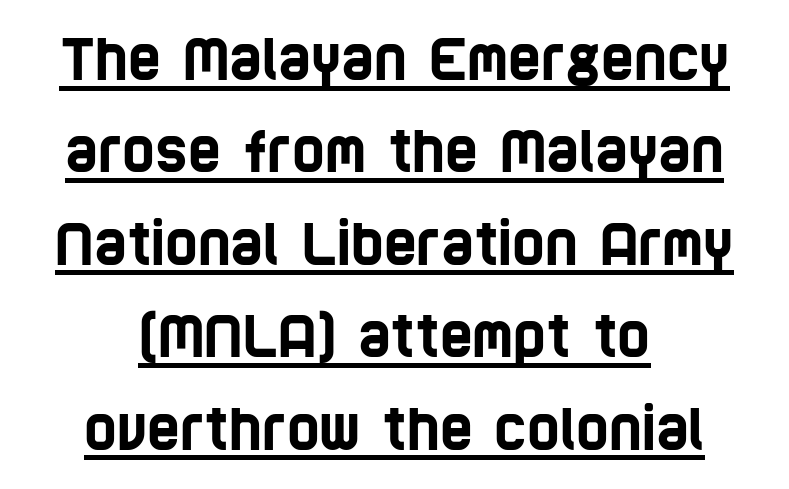
Honestly, the underline is the first thing you notice here. Horizontal alignment here is central, giving a formal, balanced look. Think of a printed novel: that variable character pitch is what you see here. Check where the strokes stop: nothing finishes them off — pure sans. These lines keep a tight, regular rhythm from letter to letter.
